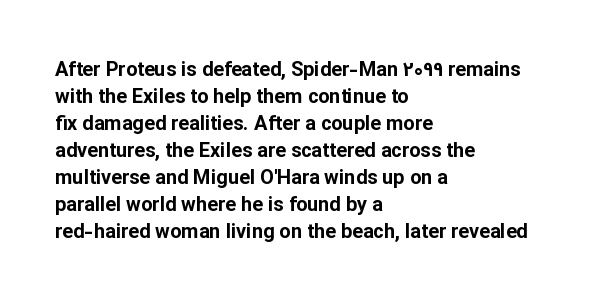
The font's upright variant was chosen for this text. Notice how the passage keeps a crisp vertical edge on the left only. Honestly, the row spacing looks completely unremarkable. Bare-footed words on every line.
